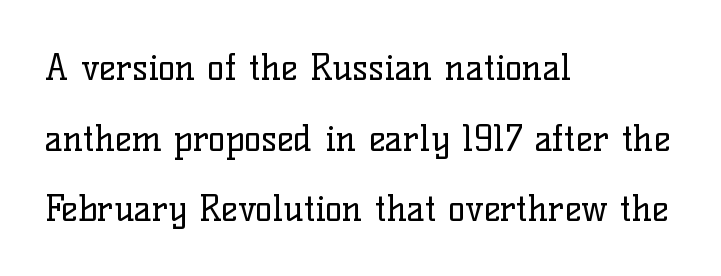
The image shows 36 px regular-weight serif type, upright; set left-aligned, loose line spacing (1.96x), normal letter spacing, not underlined; low stroke contrast and a medium x-height.
